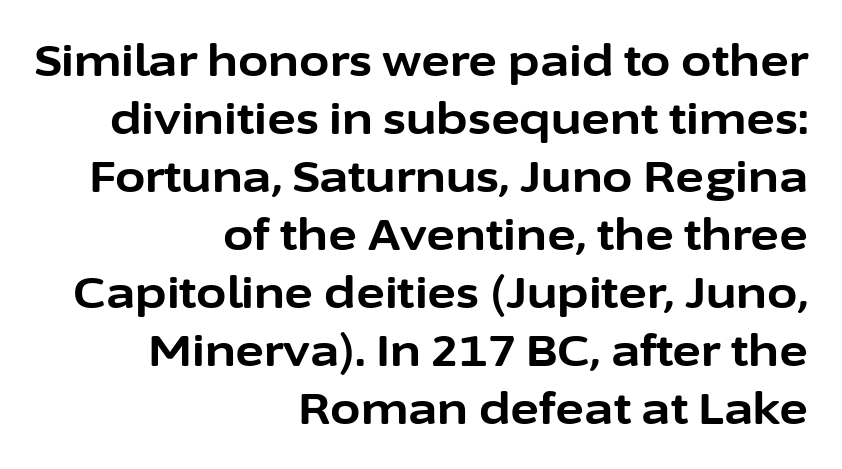
Q: Is the text bold? A: Yes.
Q: Is the text italic (slanted)? A: No, it is upright.
Q: Is the typeface a serif or a sans-serif typeface? A: Sans-serif.
Q: Is the text underlined? A: No.
Q: How is the paragraph aligned? A: Right-aligned.
Q: Is the spacing between letters normal or unusually wide? A: Normal.
Q: Is the spacing between lines tight, normal or loose? A: Normal.
Q: Width (condensed, normal, or wide)? A: Normal.
Q: Stroke contrast? A: Low.
Q: x-height? A: Medium.
Q: Monospaced? A: No.
